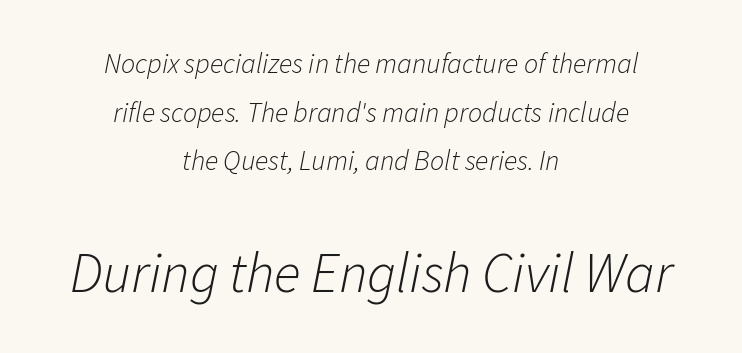
The image shows 56 px light type, italic (leaning right); set centered, line spacing 1.74x, normal letter spacing, not underlined; the second (bottom) block is 2.0x larger; low stroke contrast and a medium x-height.
